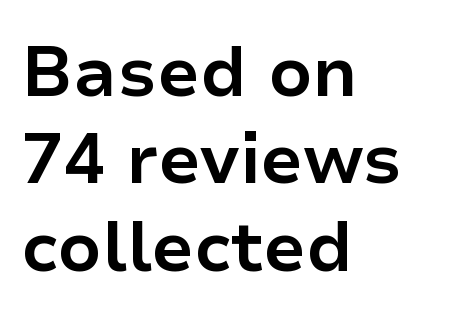
Q: Is the text bold? A: Yes.
Q: Is the text italic (slanted)? A: No, it is upright.
Q: Is the typeface a serif or a sans-serif typeface? A: Sans-serif.
Q: Is the text underlined? A: No.
Q: How is the paragraph aligned? A: Left-aligned.
Q: Is the spacing between letters normal or unusually wide? A: Normal.
Q: Is the spacing between lines tight, normal or loose? A: Normal.
Q: Width (condensed, normal, or wide)? A: Normal.
Q: Stroke contrast? A: Low.
Q: x-height? A: Medium.
Q: Monospaced? A: No.
